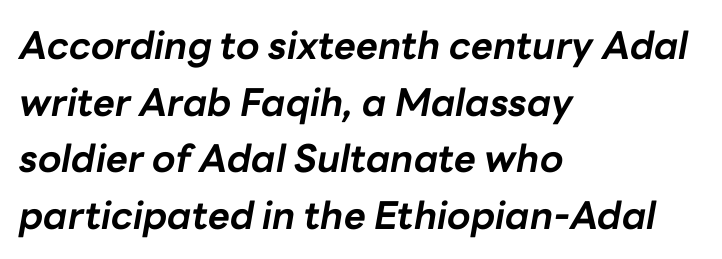
Is this a fixed-width face? No — the glyphs have proportional, varying widths. It's the slanting kind of type. This sample is left-justified, so line endings fall wherever the words run out. Vertical spacing — default. The letterforms sit shoulder to shoulder at normal distance.
